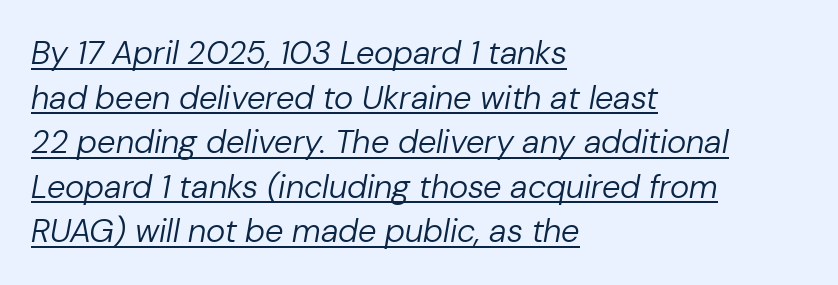
Q: Is the text bold? A: No.
Q: Is the text italic (slanted)? A: Yes, it leans right by about 10 degrees.
Q: Is the text underlined? A: Yes.
Q: How is the paragraph aligned? A: Left-aligned.
Q: Is the spacing between letters normal or unusually wide? A: Normal.
Q: Is the spacing between lines tight, normal or loose? A: Normal.
Q: Width (condensed, normal, or wide)? A: Normal.
Q: Stroke contrast? A: Low.
Q: x-height? A: Medium.
Q: Monospaced? A: No.
